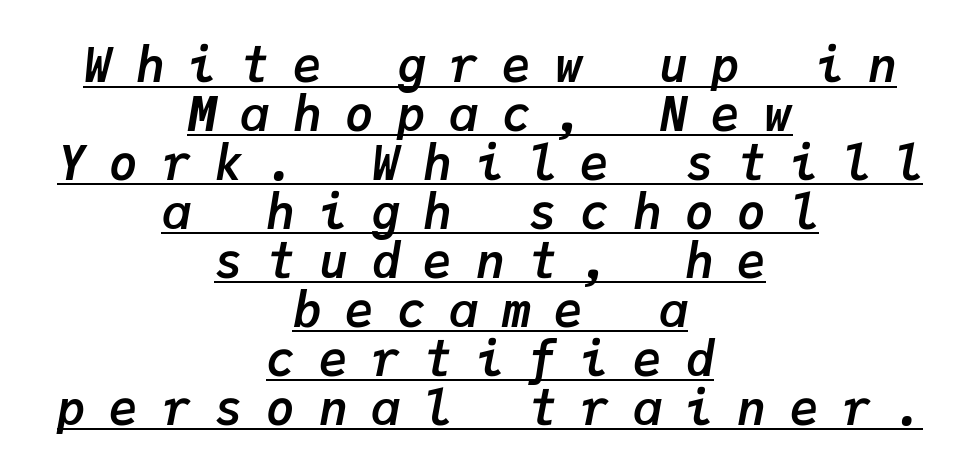
Each line of the rendering has a horizontal stroke beneath the glyphs. You could barely slide anything between these rows. This is heavy type, rendered in bold. These lines were composed using italics.
